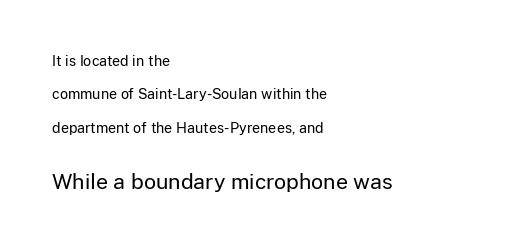
Plain, unruled lines of type. Posture: straight, roman, zero tilt. Teacher's note: observe the even left margin — that is flush-left alignment. This rendering leaves character spacing at its baseline value. Heaviness? Minimal to ordinary, like unemphasized prose.
